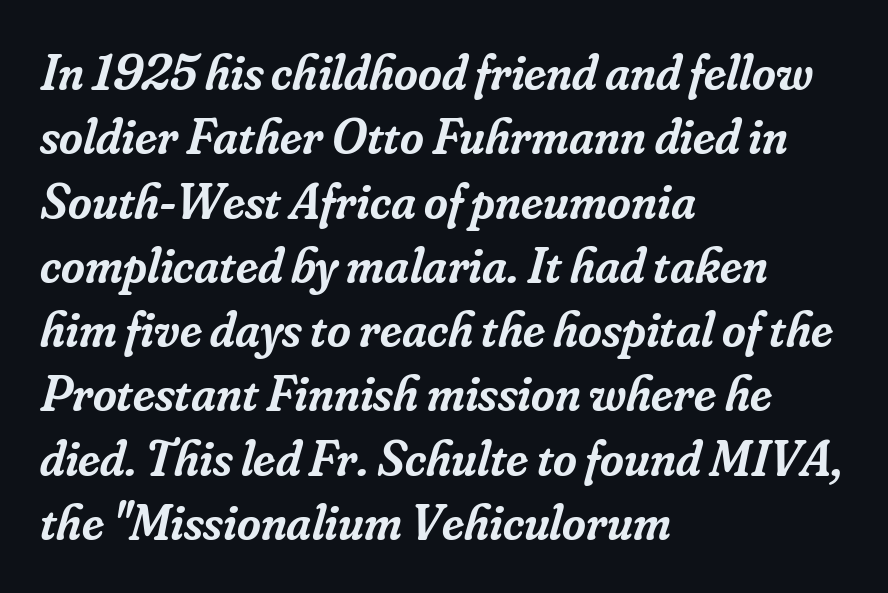
Is the type bold? Partly — it's a semibold, heavier than regular but not fully bold. The tracking reads as untouched default to a designer's eye. Unlike a clean sans, this face finishes its strokes with serifs. Typeset ragged right — the left edge is the straight one. Proportional: the letters do not fall into vertical columns.
